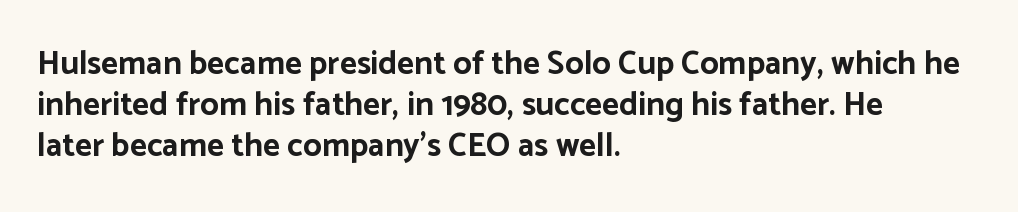
The image shows 33 px bold sans-serif type, upright; set left-aligned, normal line spacing (1.25x), normal letter spacing, not underlined; low stroke contrast and a medium x-height.
